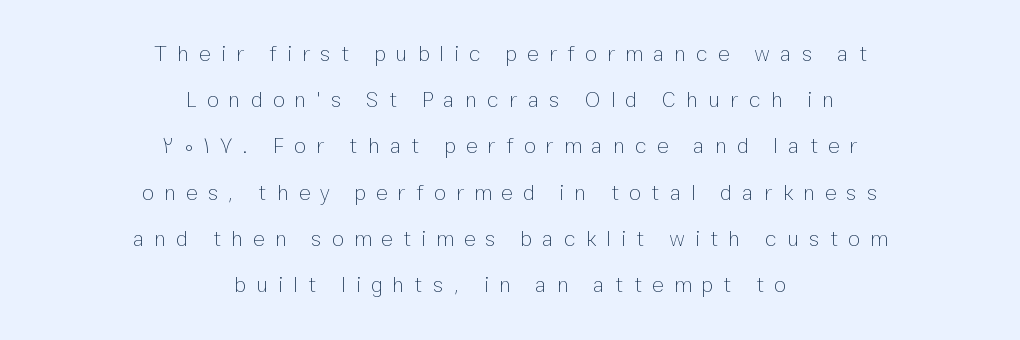
Q: Is the text bold? A: No.
Q: Is the text italic (slanted)? A: No, it is upright.
Q: Is the text underlined? A: No.
Q: How is the paragraph aligned? A: Centered.
Q: Is the spacing between letters normal or unusually wide? A: Unusually wide.
Q: Is the spacing between lines tight, normal or loose? A: Loose.
